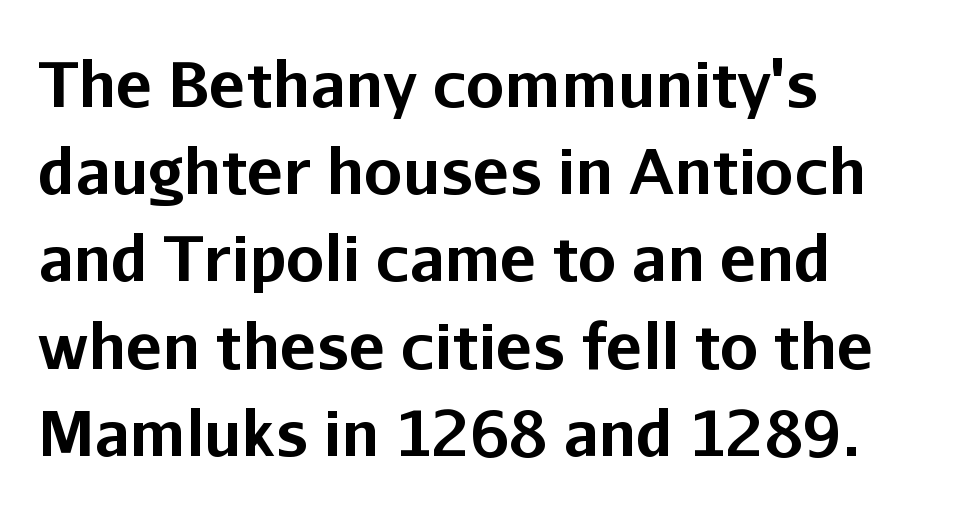
{"serif": "no", "italic": "no", "bold": "yes", "weight": "bold", "width": "normal", "stroke_contrast": "low", "x_height": "medium", "monospaced": "no", "underline": "no", "align": "left", "line_spacing": "normal", "line_spacing_ratio": 1.43, "letter_spacing": "normal", "letter_spacing_em": 0.0, "glyph_px": 61}
